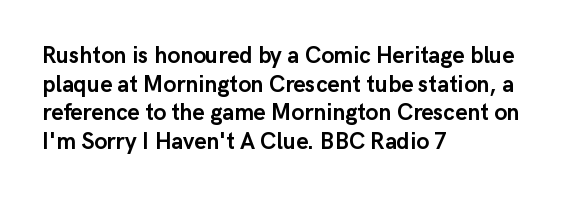
In CSS terms this would be text-align: left. On the weight axis this lands at bold, roughly 700. No word sits above an underline. Regarding leading, the lines here are spaced in the standard way. Quick note: not italic, upright. Glyph-to-glyph distance matches everyday printed text.
